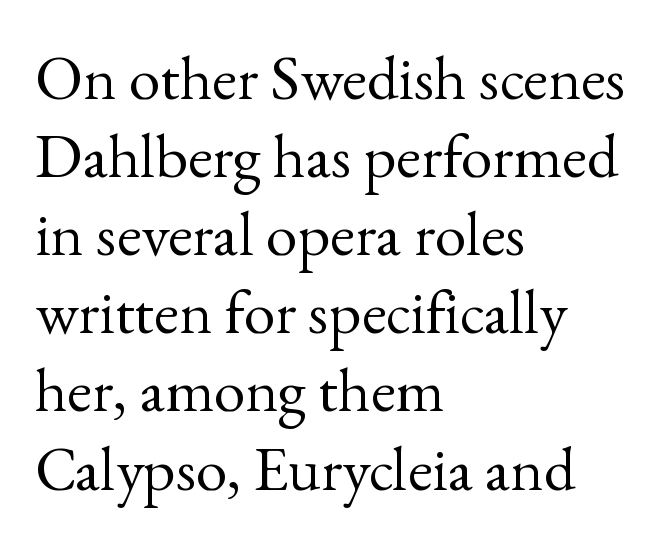
Q: Is the text bold? A: No.
Q: Is the text italic (slanted)? A: No, it is upright.
Q: Is the typeface a serif or a sans-serif typeface? A: Serif.
Q: Is the text underlined? A: No.
Q: How is the paragraph aligned? A: Left-aligned.
Q: Is the spacing between letters normal or unusually wide? A: Normal.
Q: Width (condensed, normal, or wide)? A: Normal.
Q: x-height? A: Small.
Q: Monospaced? A: No.
